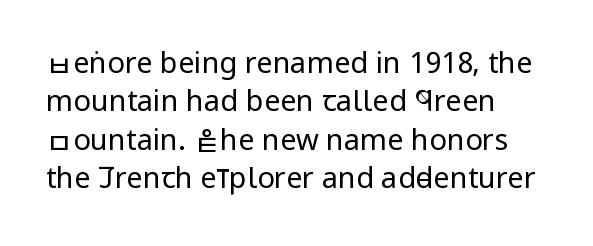
{"serif": "no", "italic": "no", "bold": "no", "weight": "regular", "width": "condensed", "stroke_contrast": "low", "x_height": "large", "monospaced": "no", "underline": "no", "align": "left", "line_spacing": "normal", "line_spacing_ratio": 1.32, "letter_spacing": "normal", "letter_spacing_em": 0.0, "glyph_px": 29}
